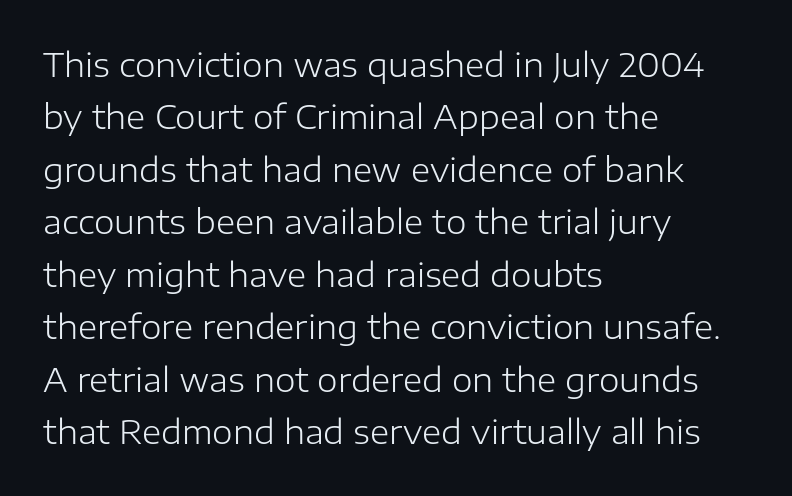
{"serif": "no", "italic": "no", "bold": "no", "weight": "light", "width": "normal", "stroke_contrast": "low", "x_height": "medium", "monospaced": "no", "underline": "no", "align": "left", "line_spacing": "normal", "line_spacing_ratio": 1.59, "letter_spacing": "normal", "letter_spacing_em": 0.0, "glyph_px": 33}
